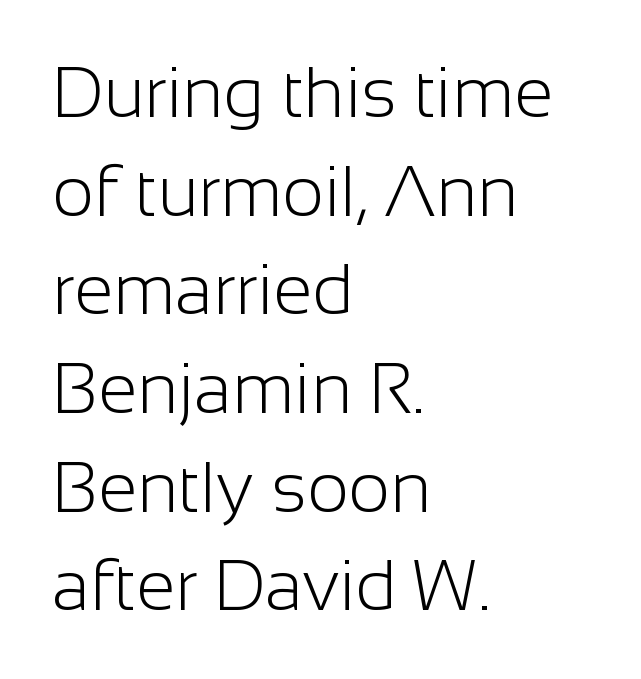
{"serif": "no", "italic": "no", "bold": "no", "weight": "light", "width": "normal", "stroke_contrast": "low", "x_height": "medium", "monospaced": "no", "underline": "no", "align": "left", "line_spacing": "normal", "line_spacing_ratio": 1.39, "letter_spacing": "normal", "letter_spacing_em": 0.0, "glyph_px": 71}
